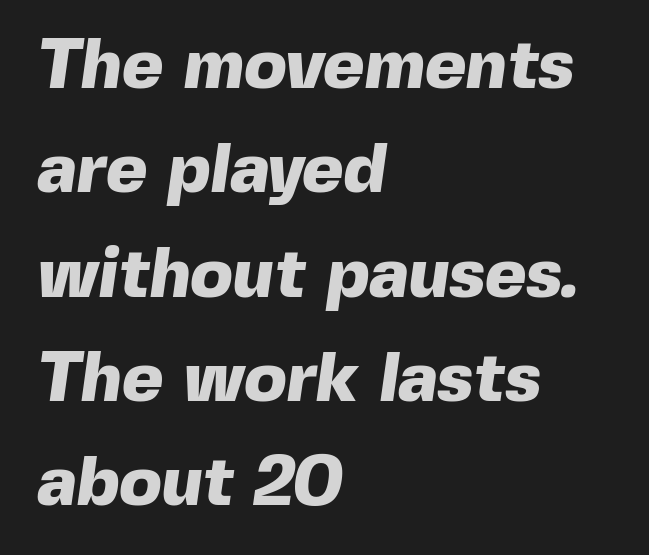
{"serif": "no", "bold": "yes", "weight": "heavy", "width": "normal", "x_height": "medium", "monospaced": "no", "underline": "no", "align": "left", "line_spacing": "normal", "line_spacing_ratio": 1.49, "letter_spacing": "normal", "letter_spacing_em": 0.0, "glyph_px": 70}
